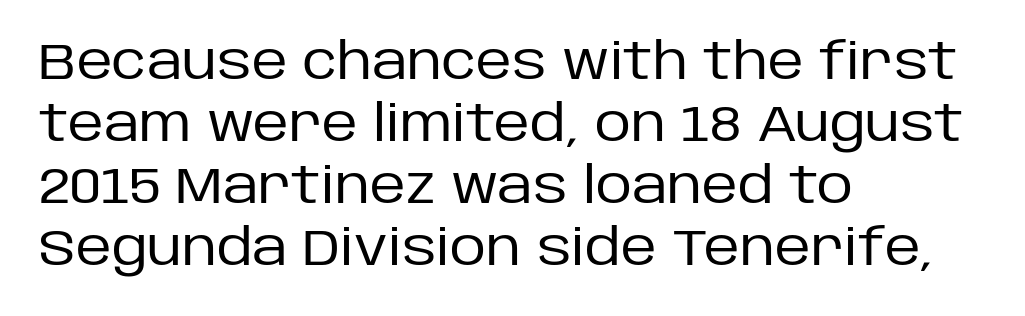
Glance below the letters and you will spot only blank space. Posture: straight, roman, zero tilt. Is the block centered? No — it sits flush against the left margin. You can tell from the bare stems that sans-serif type was used. Each letter keeps its own natural width here, so spacing adapts to shape. No letter is thick-stroked: the sample isn't bold.
